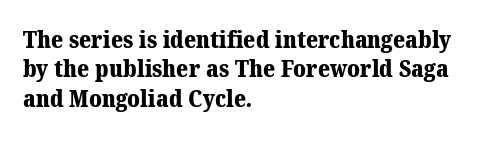
The vertical gap from one line to the next is medium. The characters look thick and weighty, a clear bold. Underlining? Definitely not there. This rendering uses left alignment, leaving the right contour irregular.
